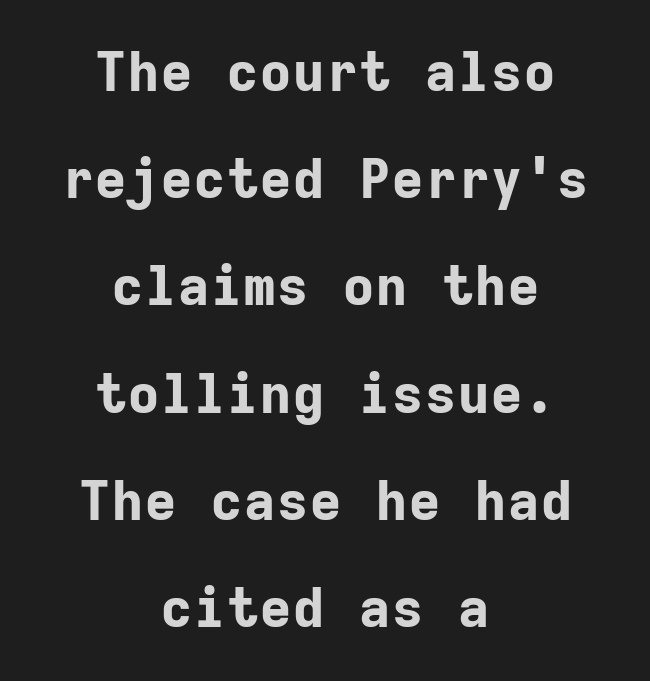
{"serif": "no", "italic": "no", "bold": "yes", "weight": "bold", "width": "normal", "stroke_contrast": "low", "x_height": "medium", "monospaced": "yes", "underline": "no", "align": "center", "line_spacing": "loose", "line_spacing_ratio": 1.95, "letter_spacing": "normal", "letter_spacing_em": 0.0, "glyph_px": 55}
